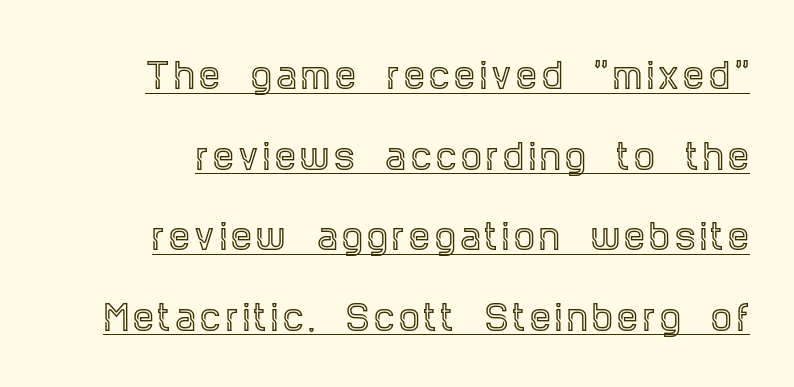
{"serif": "yes", "italic": "no", "width": "condensed", "x_height": "large", "monospaced": "no", "underline": "yes", "align": "right", "line_spacing": "loose", "line_spacing_ratio": 2.44, "glyph_px": 33}
